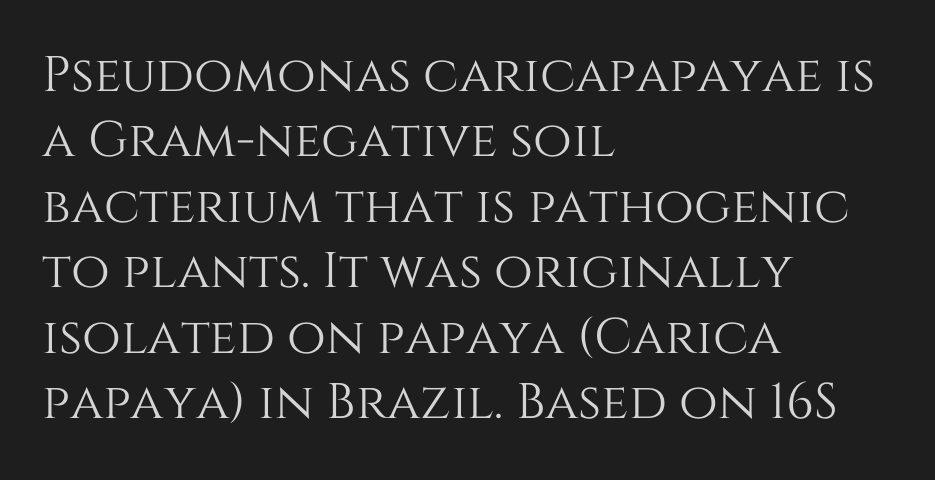
The image shows 50 px text type, upright; set left-aligned, normal line spacing (1.31x), normal letter spacing, not underlined; medium stroke contrast and a large x-height.
